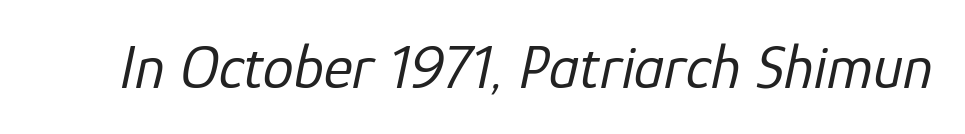
The image shows 62 px regular-weight type, italic (leaning right); set normal letter spacing, not underlined; low stroke contrast and a medium x-height.
